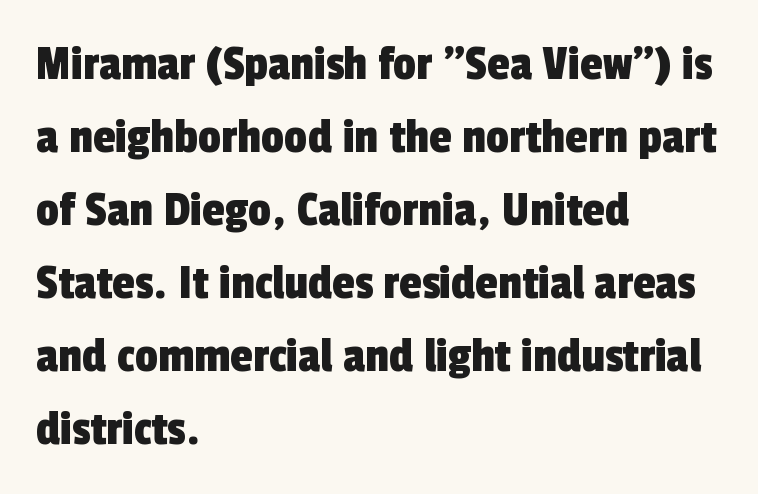
The image shows 51 px condensed sans-serif type; set left-aligned, normal line spacing (1.43x), normal letter spacing, not underlined; a medium x-height.
